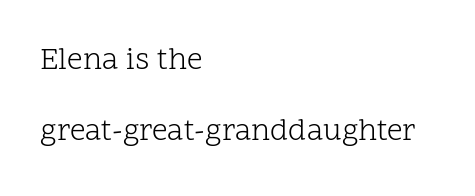
The image shows 31 px light serif type, upright; set left-aligned, loose line spacing (2.3x), normal letter spacing, not underlined; low stroke contrast and a medium x-height.
